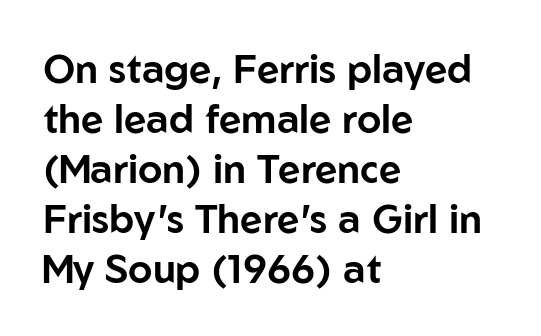
Q: Is the text italic (slanted)? A: No, it is upright.
Q: Is the typeface a serif or a sans-serif typeface? A: Sans-serif.
Q: Is the text underlined? A: No.
Q: How is the paragraph aligned? A: Left-aligned.
Q: Is the spacing between letters normal or unusually wide? A: Normal.
Q: Is the spacing between lines tight, normal or loose? A: Normal.
Q: Width (condensed, normal, or wide)? A: Normal.
Q: Stroke contrast? A: Low.
Q: x-height? A: Medium.
Q: Monospaced? A: No.
